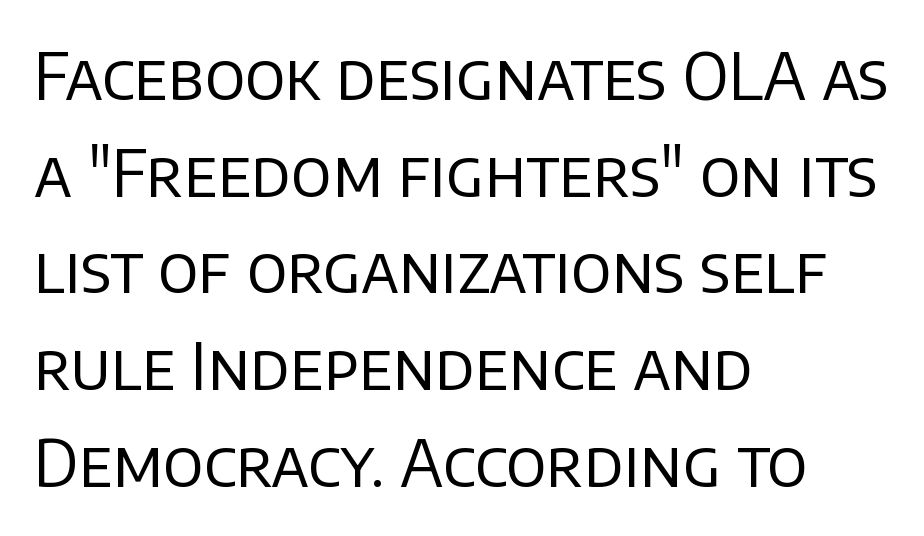
{"serif": "no", "italic": "no", "bold": "no", "weight": "regular", "width": "normal", "stroke_contrast": "low", "x_height": "large", "monospaced": "no", "underline": "no", "align": "left", "line_spacing": "normal", "line_spacing_ratio": 1.51, "letter_spacing": "normal", "letter_spacing_em": 0.0, "glyph_px": 64}
